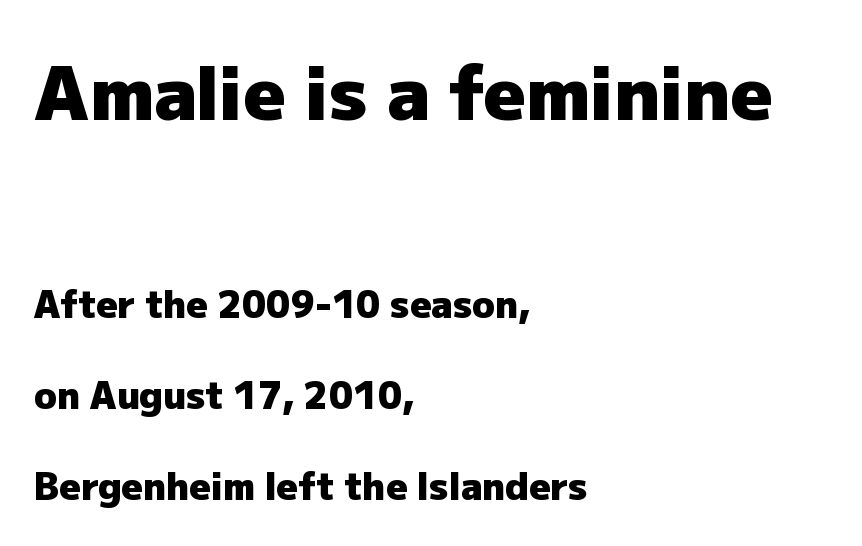
The image shows 74 px heavy sans-serif type, upright; set left-aligned, loose line spacing (2.46x), normal letter spacing, not underlined; the first (top) block is 2.0x larger; low stroke contrast and a medium x-height.
